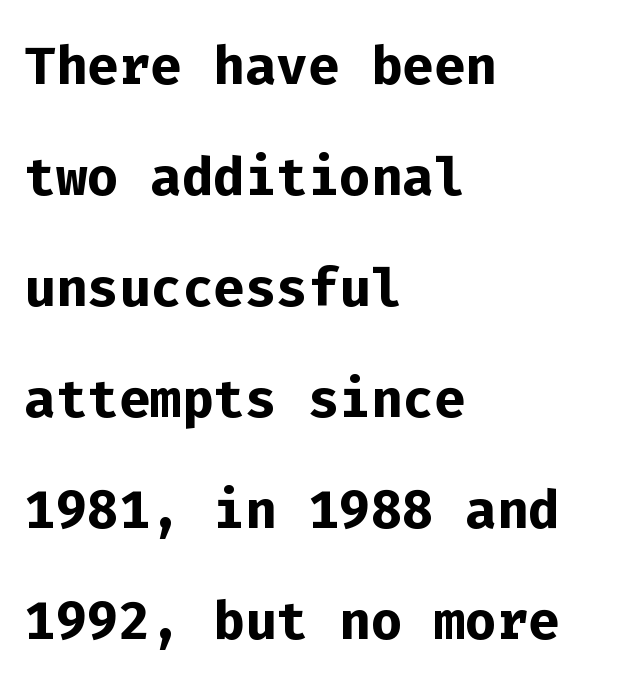
{"serif": "no", "italic": "no", "bold": "yes", "weight": "semibold", "width": "normal", "stroke_contrast": "low", "x_height": "medium", "monospaced": "yes", "underline": "no", "align": "left", "line_spacing": "normal", "line_spacing_ratio": 1.5, "letter_spacing": "normal", "letter_spacing_em": 0.0, "glyph_px": 74}
